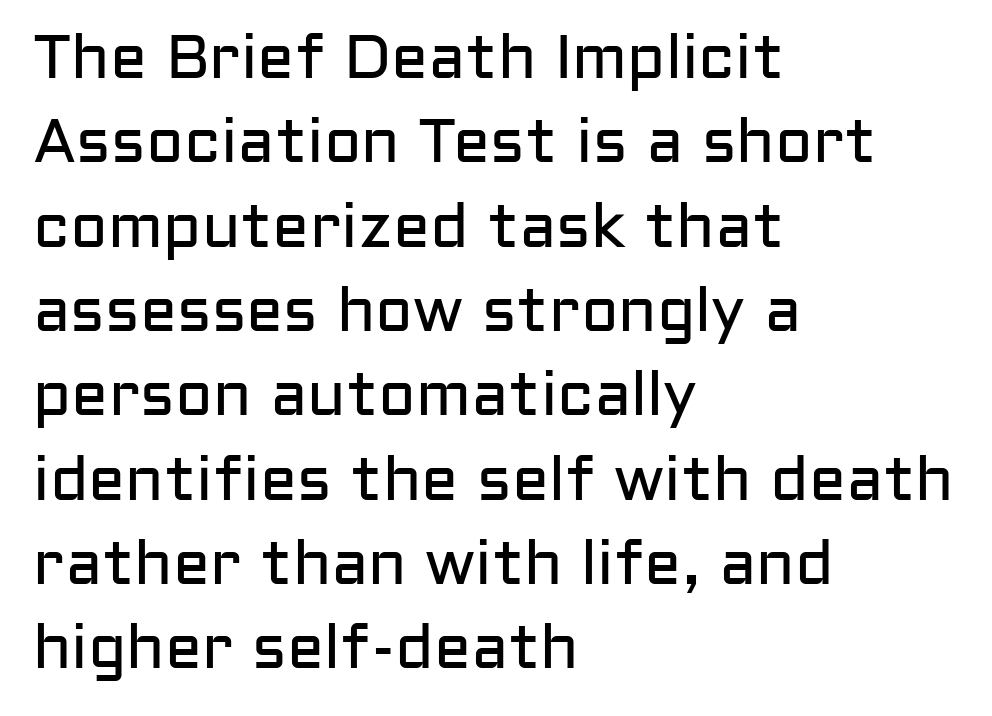
Q: Is the text bold? A: No.
Q: Is the text italic (slanted)? A: No, it is upright.
Q: Is the typeface a serif or a sans-serif typeface? A: Sans-serif.
Q: Is the text underlined? A: No.
Q: How is the paragraph aligned? A: Left-aligned.
Q: Is the spacing between letters normal or unusually wide? A: Normal.
Q: Is the spacing between lines tight, normal or loose? A: Normal.
Q: Width (condensed, normal, or wide)? A: Normal.
Q: Stroke contrast? A: Low.
Q: x-height? A: Medium.
Q: Monospaced? A: No.
